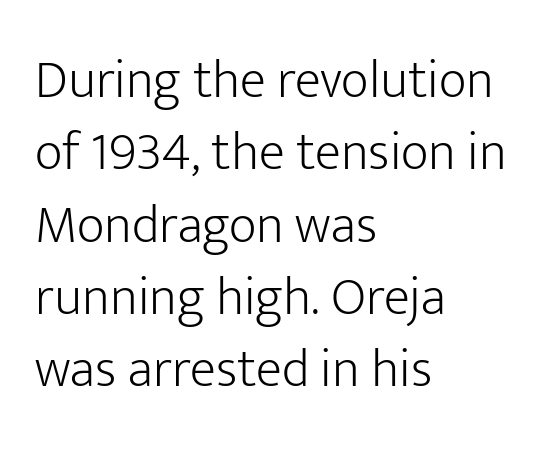
Q: Is the text bold? A: No.
Q: Is the text italic (slanted)? A: No, it is upright.
Q: Is the typeface a serif or a sans-serif typeface? A: Sans-serif.
Q: Is the text underlined? A: No.
Q: How is the paragraph aligned? A: Left-aligned.
Q: Is the spacing between letters normal or unusually wide? A: Normal.
Q: Is the spacing between lines tight, normal or loose? A: Normal.
Q: Width (condensed, normal, or wide)? A: Normal.
Q: Stroke contrast? A: Low.
Q: x-height? A: Medium.
Q: Monospaced? A: No.
